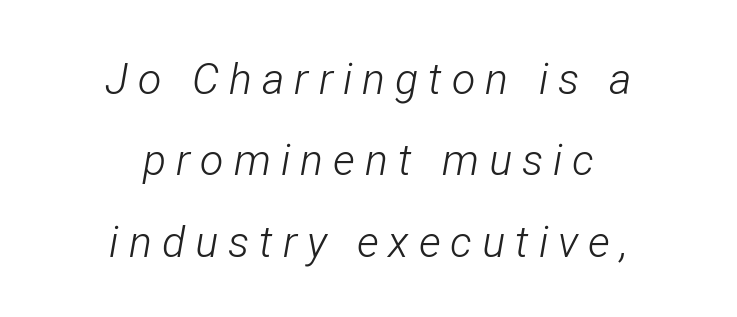
Spacing verdict: proportional, widths tailored to each character. This sample uses an oblique cut, with every glyph tilted off the vertical. The line texture is sparse and dotted thanks to wide tracking. The typeface has the unassuming heft of standard copy or less.
